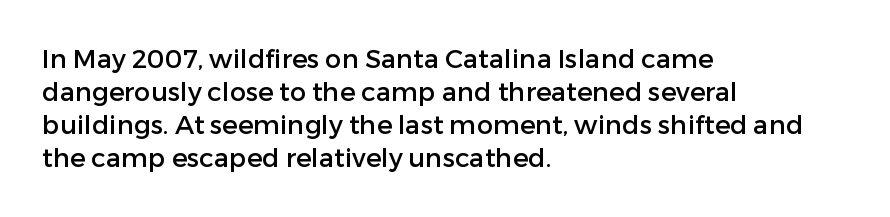
{"italic": "no", "underline": "no", "align": "left", "line_spacing": "normal", "line_spacing_ratio": 1.27, "letter_spacing": "normal", "letter_spacing_em": 0.0, "glyph_px": 26}
